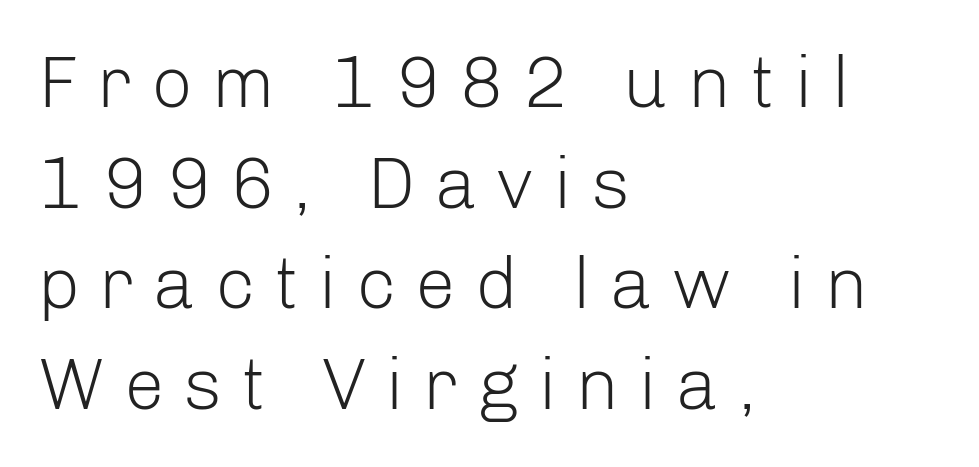
Between one letter and the next there's a generous, obvious gap. Regular leading. Nope, no serifs anywhere on these letters. Proportional: the letters do not fall into vertical columns. Italic: no, the glyphs are upright roman.
